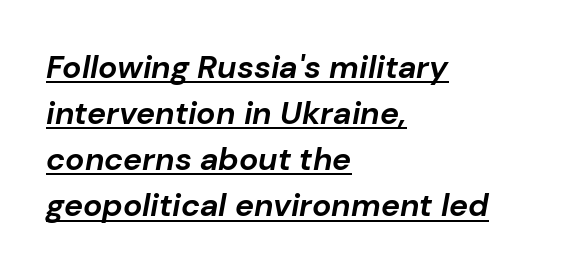
The letterforms sit shoulder to shoulder at normal distance. The passage shown stacks its lines at a standard gap. Here the designer chose a conventional face with non-uniform glyph widths. The rendering applies a slant to the glyphs.
